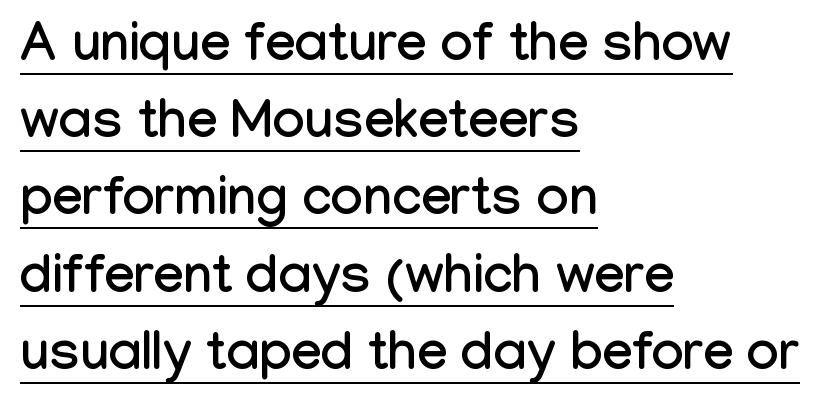
Q: Is the text italic (slanted)? A: No, it is upright.
Q: Is the typeface a serif or a sans-serif typeface? A: Sans-serif.
Q: Is the text underlined? A: Yes.
Q: How is the paragraph aligned? A: Left-aligned.
Q: Is the spacing between letters normal or unusually wide? A: Normal.
Q: Is the spacing between lines tight, normal or loose? A: Normal.
Q: Width (condensed, normal, or wide)? A: Condensed.
Q: Stroke contrast? A: Low.
Q: x-height? A: Medium.
Q: Monospaced? A: No.
